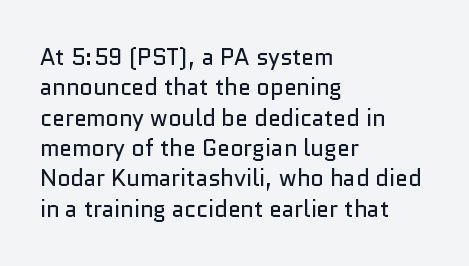
{"italic": "no", "bold": "no", "underline": "no", "align": "left", "line_spacing": "normal", "line_spacing_ratio": 1.32, "letter_spacing": "normal", "letter_spacing_em": 0.0, "glyph_px": 23}
